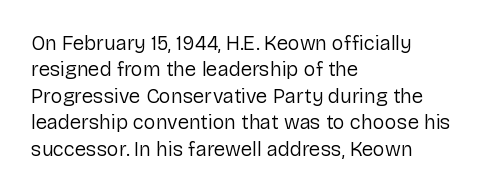
Characters remain perfectly vertical along every line. Rows of type keep a routine distance in the vertical direction. The face looks like a standard text weight, possibly lighter. Letter spacing: default. Each row of text sits above clean, open space.
